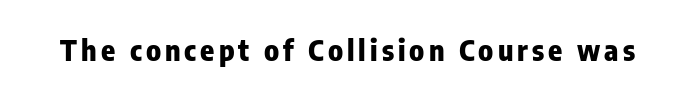
{"serif": "no", "italic": "no", "bold": "yes", "weight": "heavy", "width": "condensed", "stroke_contrast": "low", "x_height": "medium", "monospaced": "no", "underline": "no", "glyph_px": 29}
